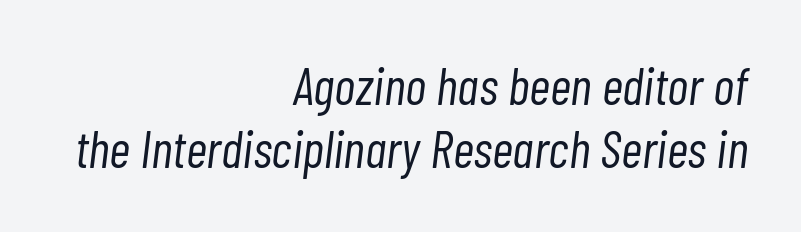
{"italic": "yes", "lean": "right", "slant_degrees": 7, "bold": "no", "weight": "light", "width": "condensed", "stroke_contrast": "low", "x_height": "medium", "monospaced": "no", "underline": "no", "align": "right", "line_spacing_ratio": 1.21, "letter_spacing": "normal", "letter_spacing_em": 0.0, "glyph_px": 52}
